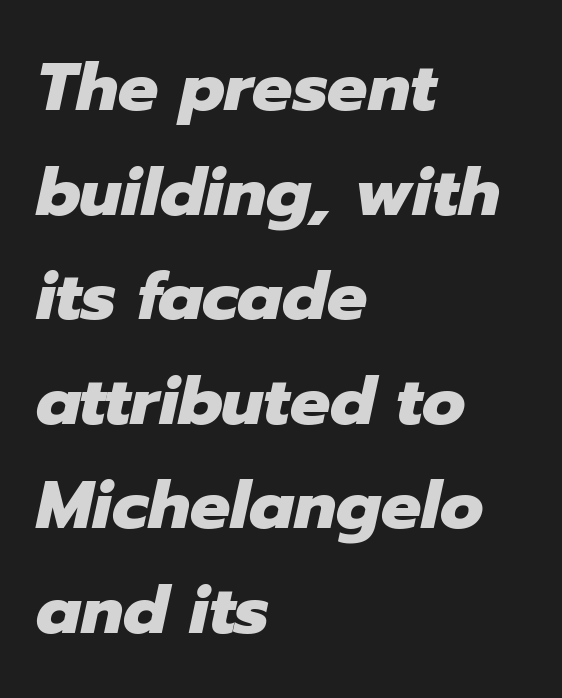
{"italic": "yes", "lean": "right", "slant_degrees": 12, "bold": "yes", "weight": "heavy", "width": "normal", "stroke_contrast": "low", "x_height": "medium", "monospaced": "no", "underline": "no", "align": "left", "line_spacing": "normal", "line_spacing_ratio": 1.56, "letter_spacing": "normal", "letter_spacing_em": 0.0, "glyph_px": 67}
